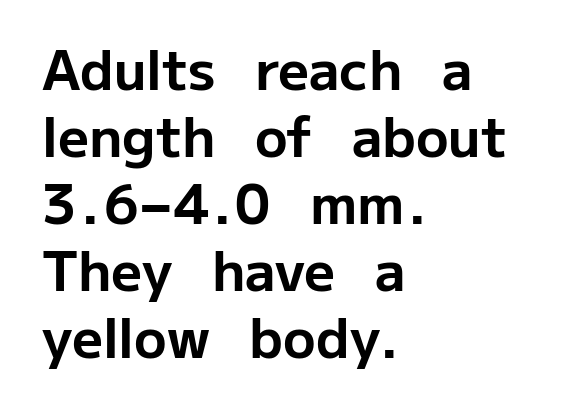
Is there any slant? The stems are plumb. A clean baseline with only descenders dipping below it. No feet cap the strokes, marking this as sans-serif type. A typesetter would call this proportional, since set widths differ per character. Words appear dense and cohesive because spacing is normal.
